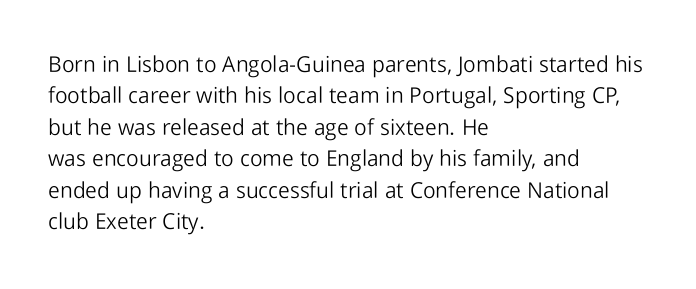
Q: Is the text bold? A: No.
Q: Is the text italic (slanted)? A: No, it is upright.
Q: Is the text underlined? A: No.
Q: How is the paragraph aligned? A: Left-aligned.
Q: Is the spacing between letters normal or unusually wide? A: Normal.
Q: Is the spacing between lines tight, normal or loose? A: Normal.
